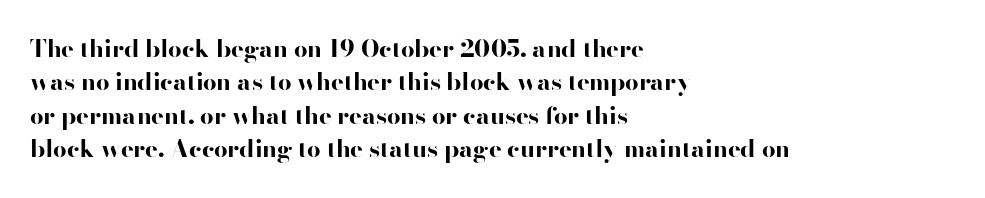
Q: Is the text bold? A: Yes.
Q: Is the text italic (slanted)? A: No, it is upright.
Q: Is the text underlined? A: No.
Q: How is the paragraph aligned? A: Left-aligned.
Q: Is the spacing between letters normal or unusually wide? A: Normal.
Q: Is the spacing between lines tight, normal or loose? A: Normal.
